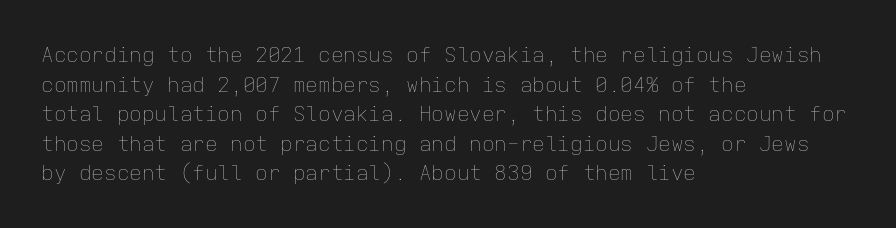
Q: Is the text bold? A: No.
Q: Is the text italic (slanted)? A: No, it is upright.
Q: Is the text underlined? A: No.
Q: How is the paragraph aligned? A: Left-aligned.
Q: Is the spacing between letters normal or unusually wide? A: Normal.
Q: Is the spacing between lines tight, normal or loose? A: Normal.
